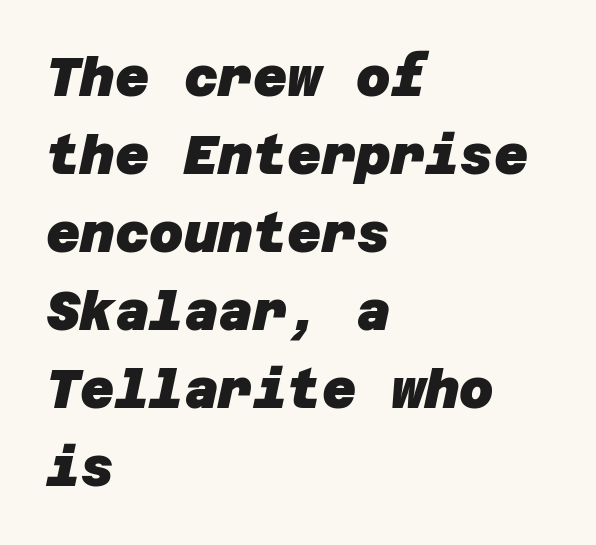
{"serif": "no", "bold": "yes", "weight": "heavy", "width": "normal", "stroke_contrast": "low", "x_height": "large", "underline": "no", "align": "left", "line_spacing": "normal", "line_spacing_ratio": 1.47, "letter_spacing": "normal", "letter_spacing_em": 0.0, "glyph_px": 53}
